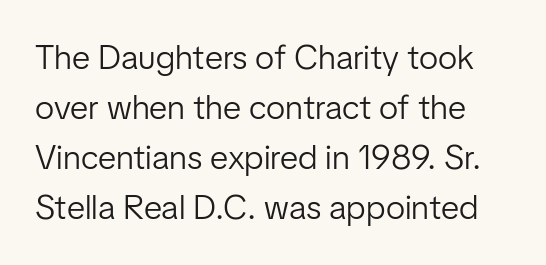
Q: Is the text bold? A: No.
Q: Is the text italic (slanted)? A: No, it is upright.
Q: Is the typeface a serif or a sans-serif typeface? A: Sans-serif.
Q: Is the text underlined? A: No.
Q: Is the spacing between letters normal or unusually wide? A: Normal.
Q: Is the spacing between lines tight, normal or loose? A: Normal.
Q: Width (condensed, normal, or wide)? A: Normal.
Q: Stroke contrast? A: Low.
Q: x-height? A: Medium.
Q: Monospaced? A: No.
